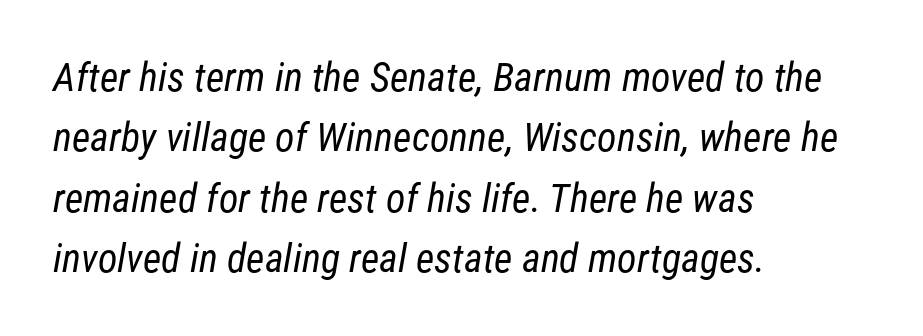
Q: Is the text bold? A: No.
Q: Is the typeface a serif or a sans-serif typeface? A: Sans-serif.
Q: Is the text underlined? A: No.
Q: How is the paragraph aligned? A: Left-aligned.
Q: Is the spacing between letters normal or unusually wide? A: Normal.
Q: Is the spacing between lines tight, normal or loose? A: Normal.
Q: Width (condensed, normal, or wide)? A: Condensed.
Q: Stroke contrast? A: Low.
Q: x-height? A: Medium.
Q: Monospaced? A: No.
